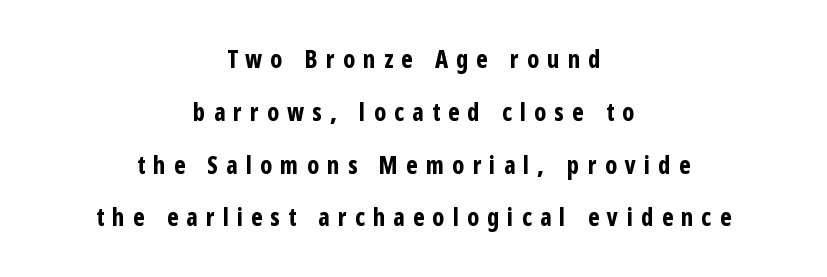
The image shows 24 px bold type, upright; set centered, loose line spacing (2.2x), unusually wide letter spacing (+0.34 em), not underlined.
